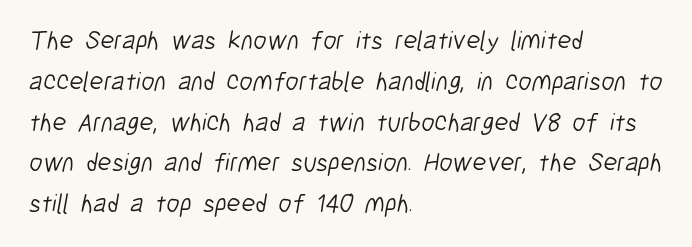
The passage shown stacks its lines at a standard gap. The characters are drawn with everyday or finer stroke widths. Line starts are locked; line ends wander. A typesetter would call this zero additional tracking. The zone under the glyphs is completely vacant.
